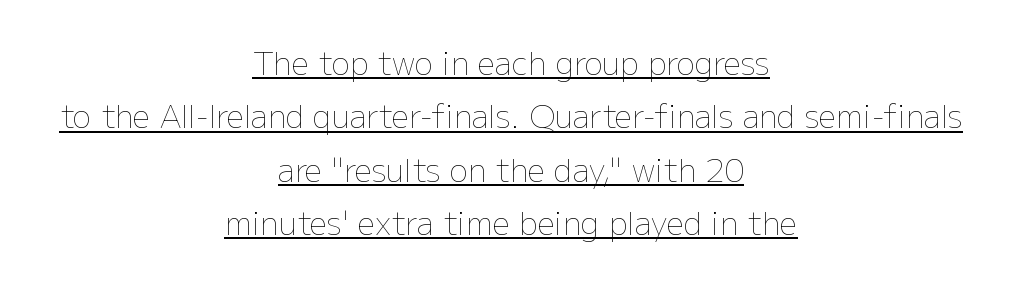
Q: Is the text bold? A: No.
Q: Is the text italic (slanted)? A: No, it is upright.
Q: Is the text underlined? A: Yes.
Q: How is the paragraph aligned? A: Centered.
Q: Is the spacing between letters normal or unusually wide? A: Normal.
Q: Width (condensed, normal, or wide)? A: Normal.
Q: Stroke contrast? A: Low.
Q: x-height? A: Medium.
Q: Monospaced? A: No.
